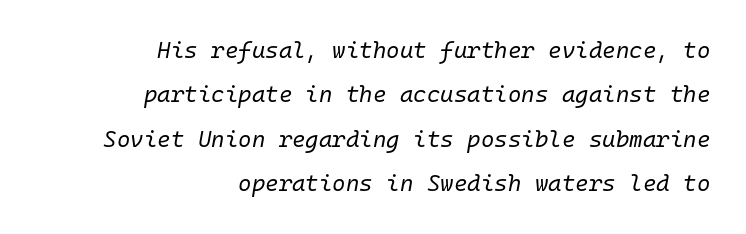
The image shows 23 px text type, italic (leaning right); set right-aligned, loose line spacing (1.93x), normal letter spacing, not underlined.
